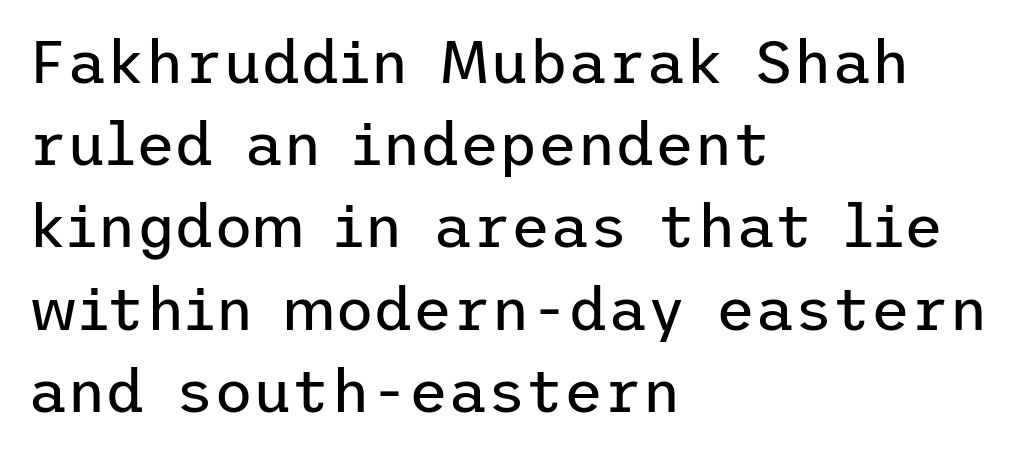
{"serif": "no", "italic": "no", "bold": "no", "weight": "regular", "width": "normal", "stroke_contrast": "low", "x_height": "medium", "underline": "no", "align": "left", "line_spacing": "normal", "line_spacing_ratio": 1.37, "letter_spacing": "normal", "letter_spacing_em": 0.0, "glyph_px": 60}
